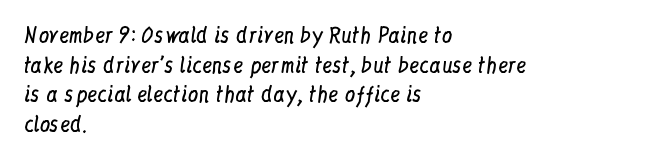
Q: Is the text bold? A: No.
Q: Is the text italic (slanted)? A: Yes.
Q: Is the text underlined? A: No.
Q: How is the paragraph aligned? A: Left-aligned.
Q: Is the spacing between letters normal or unusually wide? A: Normal.
Q: Is the spacing between lines tight, normal or loose? A: Normal.
